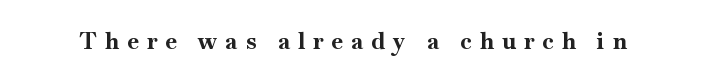
The lettering stays uniformly vertical, giving the passage a roman look. You could only call the tracking loose — the letters float apart. Unmarked baselines from the first word to the last. Plenty of ink on the page — the face is bold.
